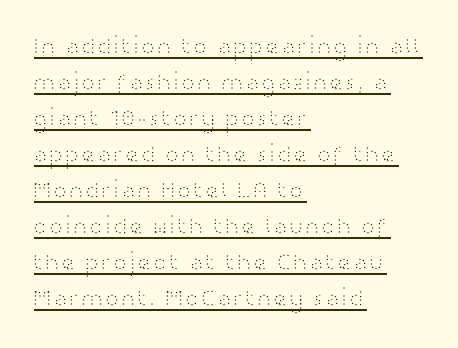
{"italic": "no", "bold": "no", "underline": "yes", "align": "left", "line_spacing": "normal", "line_spacing_ratio": 1.5, "letter_spacing": "normal", "letter_spacing_em": 0.0, "glyph_px": 24}
